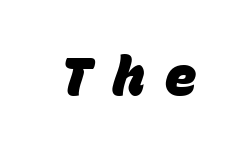
Q: Is the text bold? A: Yes.
Q: Is the text italic (slanted)? A: Yes, it leans right by about 15 degrees.
Q: Is the text underlined? A: No.
Q: Is the spacing between letters normal or unusually wide? A: Unusually wide.
Q: Width (condensed, normal, or wide)? A: Normal.
Q: Stroke contrast? A: Low.
Q: x-height? A: Large.
Q: Monospaced? A: No.
